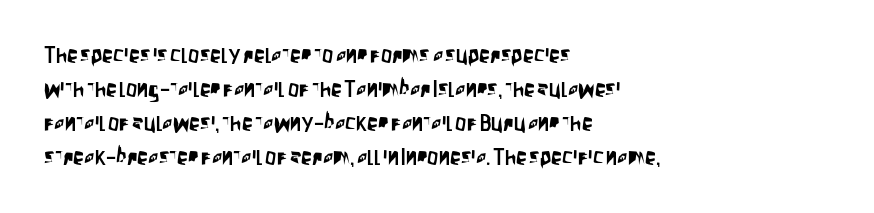
Q: Is the text italic (slanted)? A: No, it is upright.
Q: Is the text underlined? A: No.
Q: How is the paragraph aligned? A: Left-aligned.
Q: Is the spacing between letters normal or unusually wide? A: Normal.
Q: Is the spacing between lines tight, normal or loose? A: Normal.
